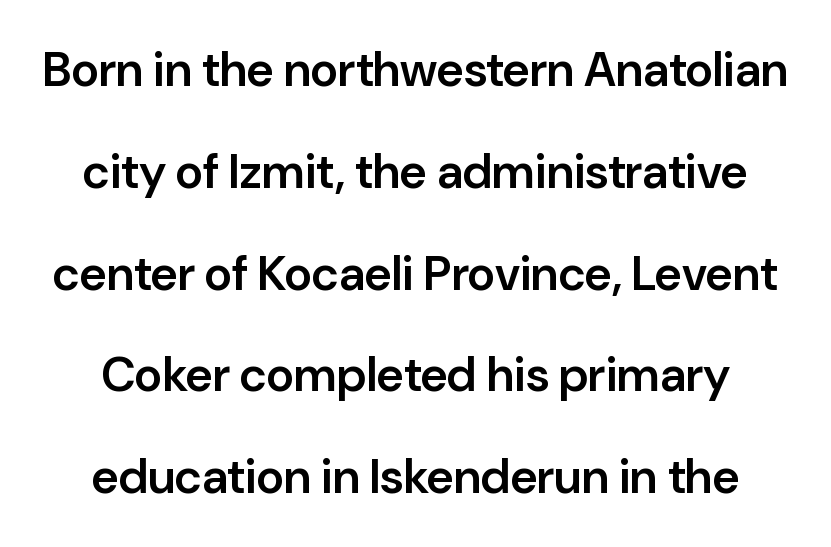
Q: Is the text bold? A: Semi-bold.
Q: Is the text italic (slanted)? A: No, it is upright.
Q: Is the typeface a serif or a sans-serif typeface? A: Sans-serif.
Q: Is the text underlined? A: No.
Q: Is the spacing between letters normal or unusually wide? A: Normal.
Q: Is the spacing between lines tight, normal or loose? A: Loose.
Q: Width (condensed, normal, or wide)? A: Normal.
Q: Stroke contrast? A: Low.
Q: x-height? A: Medium.
Q: Monospaced? A: No.
